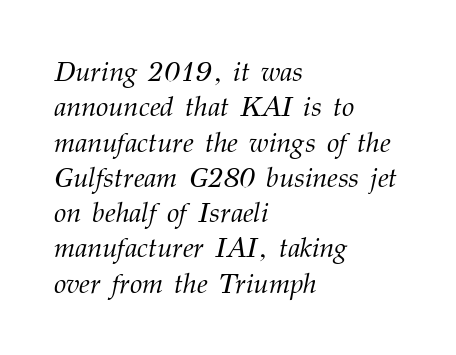
Q: Is the text bold? A: No.
Q: Is the text italic (slanted)? A: Yes, it leans right by about 12 degrees.
Q: Is the typeface a serif or a sans-serif typeface? A: Serif.
Q: Is the text underlined? A: No.
Q: How is the paragraph aligned? A: Left-aligned.
Q: Is the spacing between letters normal or unusually wide? A: Normal.
Q: Is the spacing between lines tight, normal or loose? A: Normal.
Q: Width (condensed, normal, or wide)? A: Normal.
Q: Stroke contrast? A: Medium.
Q: x-height? A: Medium.
Q: Monospaced? A: No.
